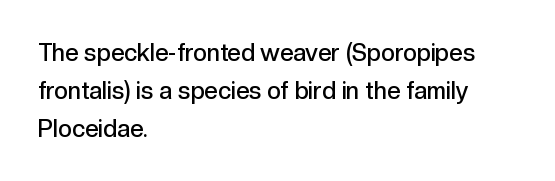
Q: Is the text bold? A: Semi-bold.
Q: Is the text italic (slanted)? A: No, it is upright.
Q: Is the text underlined? A: No.
Q: How is the paragraph aligned? A: Left-aligned.
Q: Is the spacing between letters normal or unusually wide? A: Normal.
Q: Is the spacing between lines tight, normal or loose? A: Normal.
